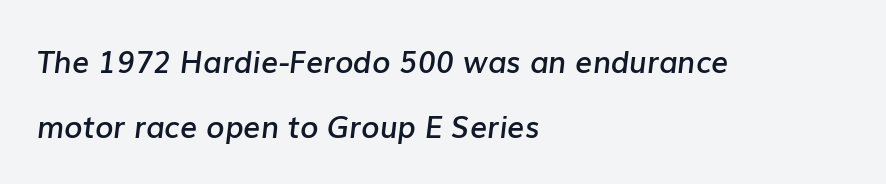
The image shows 30 px semibold type, italic (leaning right); set left-aligned, loose line spacing (2.16x), normal letter spacing, not underlined; low stroke contrast and a medium x-height.
